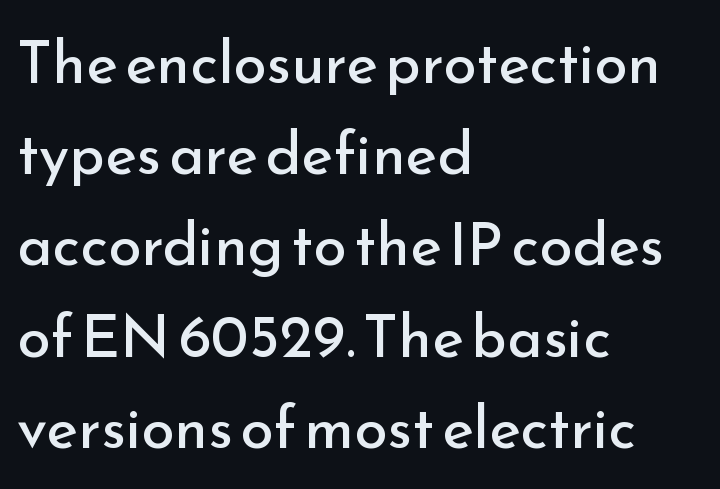
{"serif": "no", "italic": "no", "bold": "no", "weight": "regular", "width": "normal", "stroke_contrast": "low", "x_height": "small", "monospaced": "no", "underline": "no", "align": "left", "line_spacing": "normal", "line_spacing_ratio": 1.52, "letter_spacing": "normal", "letter_spacing_em": 0.0, "glyph_px": 60}
